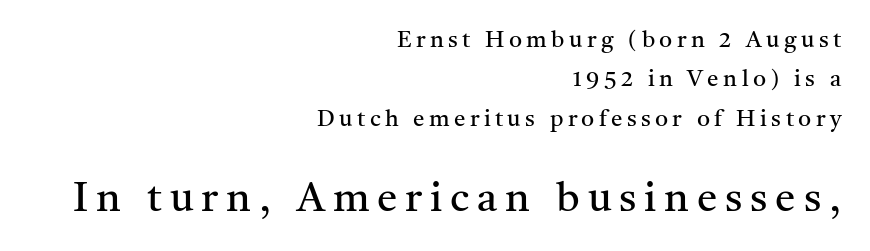
The image shows 41 px regular-weight serif type, upright; set right-aligned, line spacing 1.71x, not underlined; the second (bottom) block is 1.78x larger; medium stroke contrast and a medium x-height.
